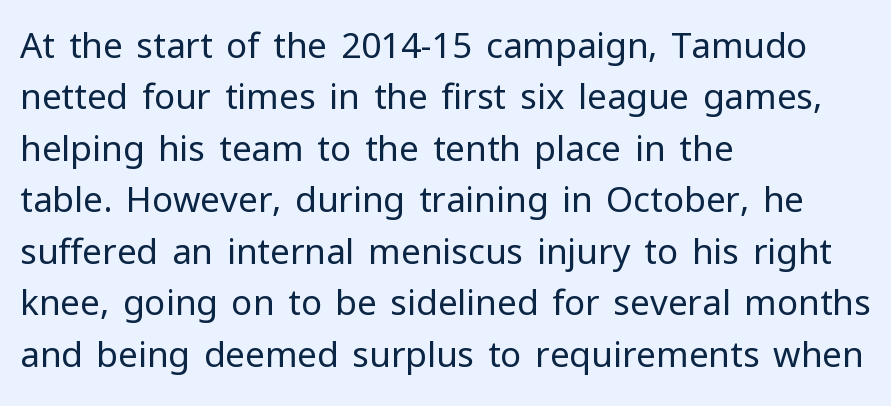
The image shows 35 px regular-weight sans-serif type, upright; set left-aligned, normal line spacing (1.47x), normal letter spacing, not underlined; low stroke contrast and a medium x-height.
